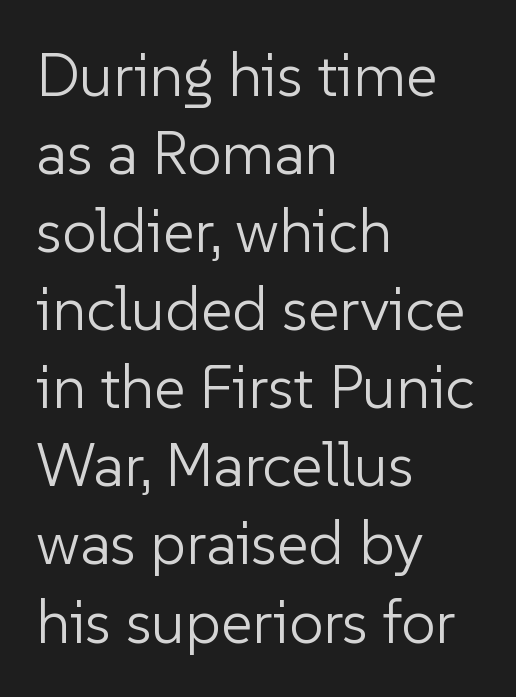
{"serif": "no", "italic": "no", "bold": "no", "weight": "light", "width": "normal", "stroke_contrast": "low", "x_height": "medium", "monospaced": "no", "underline": "no", "align": "left", "line_spacing": "normal", "line_spacing_ratio": 1.28, "letter_spacing": "normal", "letter_spacing_em": 0.0, "glyph_px": 61}
